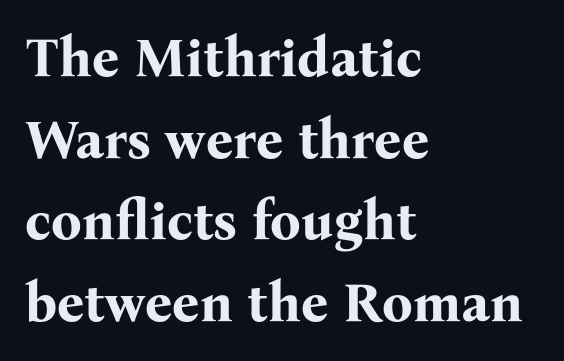
{"serif": "yes", "italic": "no", "bold": "yes", "weight": "bold", "width": "normal", "stroke_contrast": "medium", "x_height": "medium", "monospaced": "no", "underline": "no", "align": "left", "line_spacing": "normal", "line_spacing_ratio": 1.51, "letter_spacing": "normal", "letter_spacing_em": 0.0, "glyph_px": 54}
